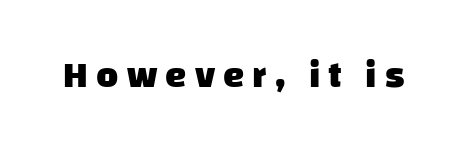
Q: Is the text bold? A: Yes.
Q: Is the typeface a serif or a sans-serif typeface? A: Sans-serif.
Q: Is the text underlined? A: No.
Q: Is the spacing between letters normal or unusually wide? A: Unusually wide.
Q: Width (condensed, normal, or wide)? A: Normal.
Q: Stroke contrast? A: Low.
Q: x-height? A: Large.
Q: Monospaced? A: No.
